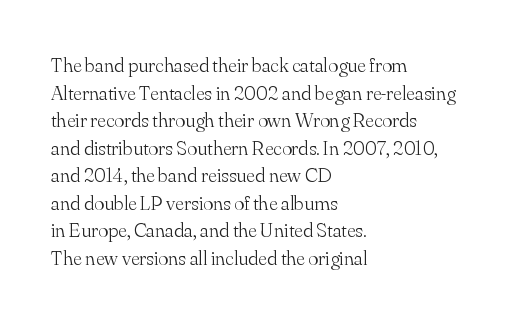
{"italic": "no", "bold": "no", "underline": "no", "align": "left", "line_spacing": "normal", "line_spacing_ratio": 1.31, "letter_spacing": "normal", "letter_spacing_em": 0.0, "glyph_px": 21}
